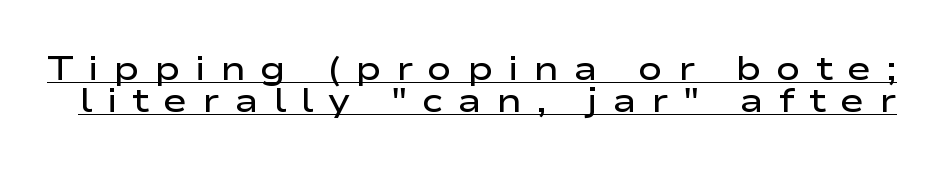
Q: Is the text bold? A: Semi-bold.
Q: Is the text italic (slanted)? A: No, it is upright.
Q: Is the typeface a serif or a sans-serif typeface? A: Sans-serif.
Q: Is the text underlined? A: Yes.
Q: Is the spacing between letters normal or unusually wide? A: Unusually wide.
Q: Is the spacing between lines tight, normal or loose? A: Tight.
Q: Width (condensed, normal, or wide)? A: Wide.
Q: Stroke contrast? A: Low.
Q: x-height? A: Medium.
Q: Monospaced? A: No.
